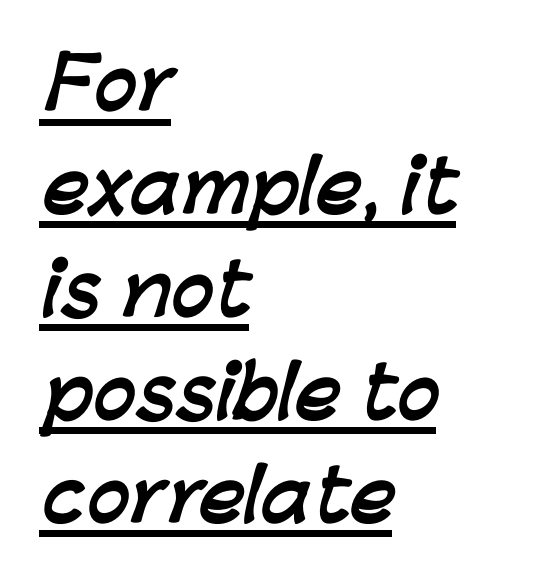
The rendered words wear a rule along their underside. Here the designer chose a conventional face with non-uniform glyph widths. Every letter is thick-stroked: bold, no question. Inter-character spacing is left at the font's built-in metrics.
